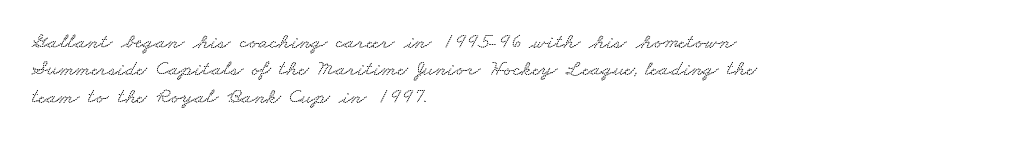
Q: Is the text underlined? A: No.
Q: How is the paragraph aligned? A: Left-aligned.
Q: Is the spacing between letters normal or unusually wide? A: Normal.
